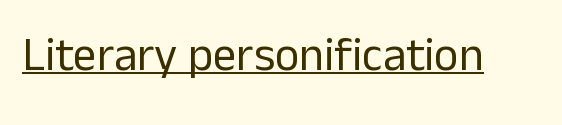
Q: Is the text bold? A: No.
Q: Is the text italic (slanted)? A: No, it is upright.
Q: Is the typeface a serif or a sans-serif typeface? A: Sans-serif.
Q: Is the text underlined? A: Yes.
Q: Is the spacing between letters normal or unusually wide? A: Normal.
Q: Width (condensed, normal, or wide)? A: Normal.
Q: Stroke contrast? A: Low.
Q: x-height? A: Medium.
Q: Monospaced? A: No.
